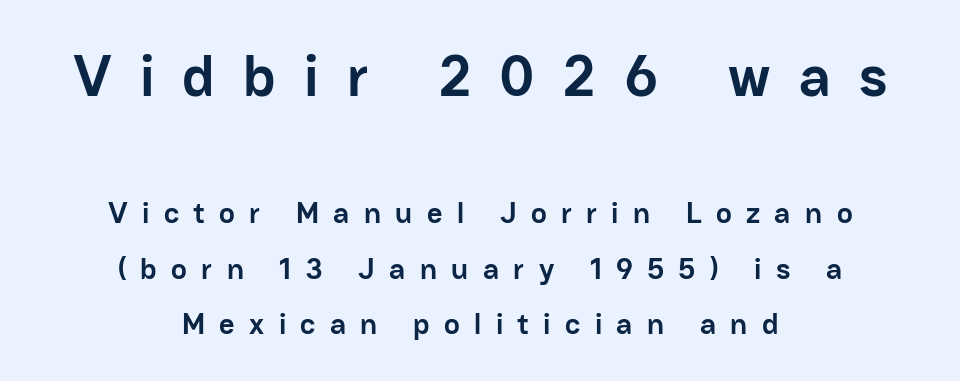
The image shows 59 px semibold sans-serif type, upright; set centered, line spacing 1.85x, unusually wide letter spacing (+0.48 em), not underlined; the first (top) block is 1.97x larger; low stroke contrast and a medium x-height.
